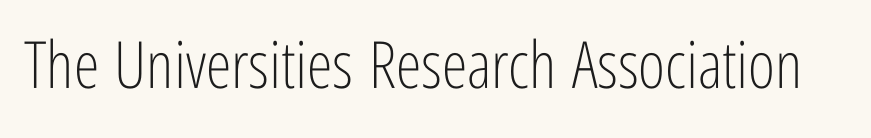
These lines are rendered in a variable-pitch font. Heft: none added — not bold. Glyph-to-glyph distance matches everyday printed text. Every stem runs plumb, perpendicular to the baseline.
